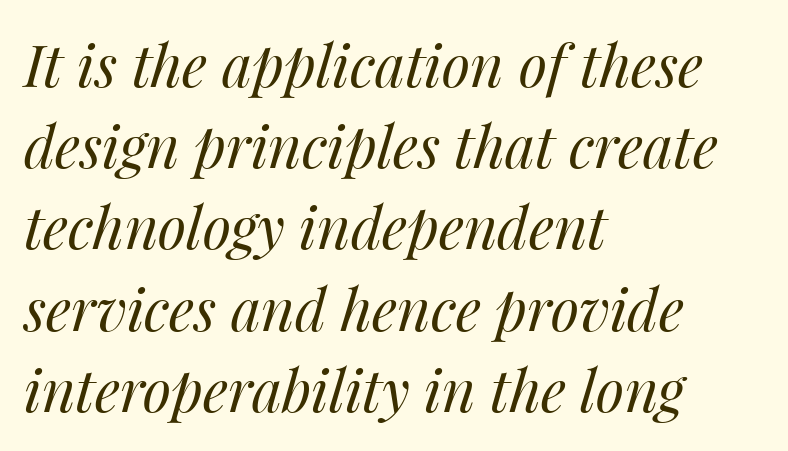
This is oblique type, the kind used for emphasis or titles. The text block is weighted toward the left margin, trailing off unevenly rightward. Nothing unusual about the tracking: characters are spaced as the font intends. Looks like regular typesetting: each glyph gets only the width it needs. Compared with a typical body face, this is equally light or lighter still.
